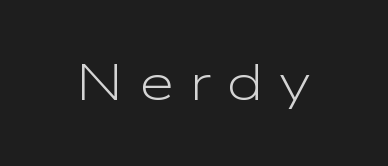
Q: Is the text bold? A: No.
Q: Is the text italic (slanted)? A: No, it is upright.
Q: Is the typeface a serif or a sans-serif typeface? A: Sans-serif.
Q: Is the text underlined? A: No.
Q: Is the spacing between letters normal or unusually wide? A: Unusually wide.
Q: Width (condensed, normal, or wide)? A: Wide.
Q: Stroke contrast? A: Low.
Q: x-height? A: Medium.
Q: Monospaced? A: No.
